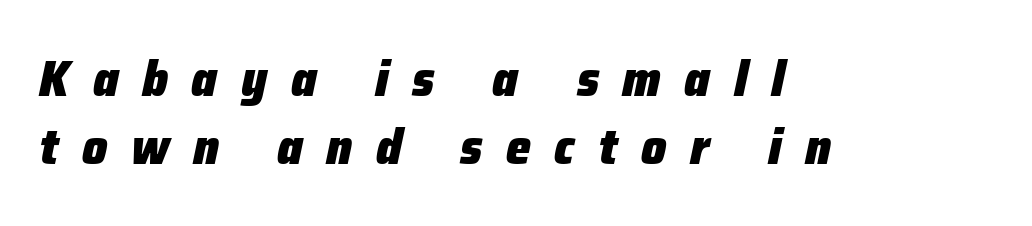
Proportional: the letters do not fall into vertical columns. The strip under each line holds only bare page. The passage is arranged the way most books set body copy — flush left. The specimen reads as italic at a glance. Short note: letters widely spaced. Compared with typical paragraphs, the rows here are spaced about the same.
